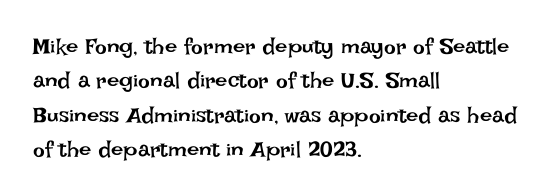
Q: Is the text bold? A: No.
Q: Is the text italic (slanted)? A: No, it is upright.
Q: Is the text underlined? A: No.
Q: How is the paragraph aligned? A: Left-aligned.
Q: Is the spacing between letters normal or unusually wide? A: Normal.
Q: Is the spacing between lines tight, normal or loose? A: Normal.
